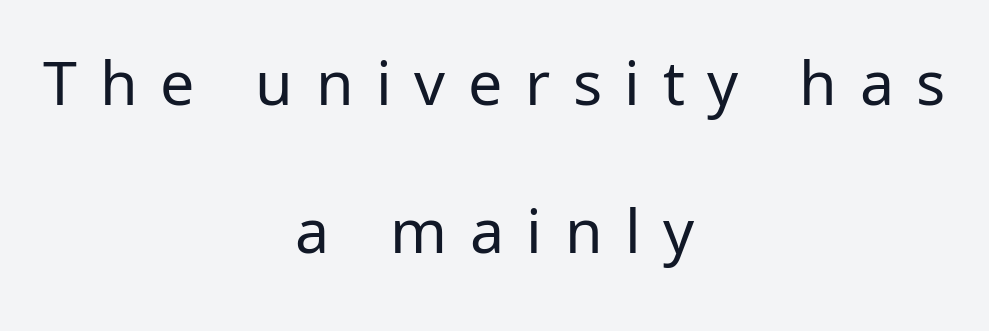
Substantial extra tracking has been applied to these lines. Any mark beneath the type? The region is blank. The typesetter chose a symmetrical, centered arrangement here. Serif or sans? Sans — the stroke terminals are bare.
